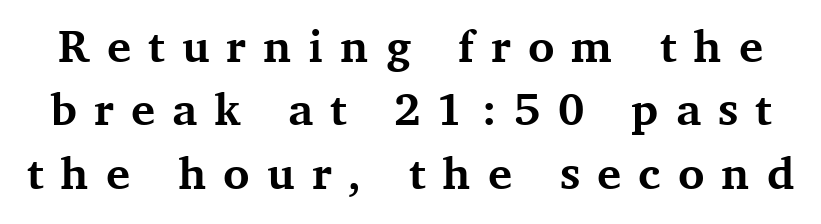
{"serif": "yes", "italic": "no", "bold": "yes", "weight": "bold", "width": "normal", "stroke_contrast": "medium", "x_height": "medium", "monospaced": "no", "underline": "no", "line_spacing": "normal", "line_spacing_ratio": 1.41, "letter_spacing": "wide", "letter_spacing_em": 0.38, "glyph_px": 45}
